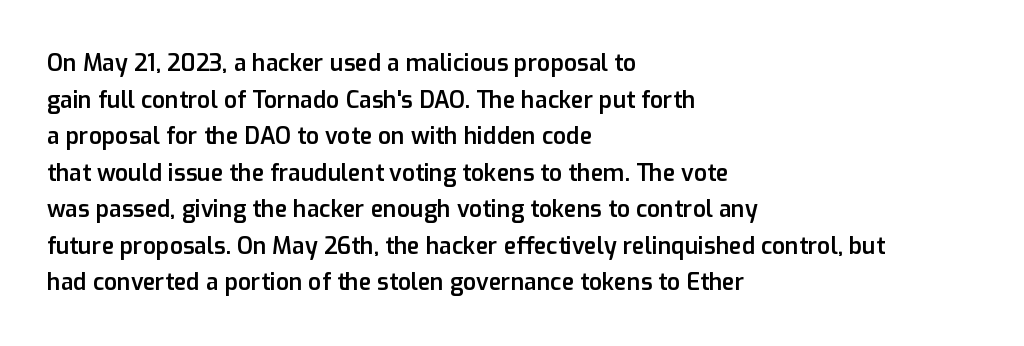
Q: Is the text bold? A: Semi-bold.
Q: Is the text italic (slanted)? A: No, it is upright.
Q: Is the text underlined? A: No.
Q: How is the paragraph aligned? A: Left-aligned.
Q: Is the spacing between letters normal or unusually wide? A: Normal.
Q: Is the spacing between lines tight, normal or loose? A: Normal.
